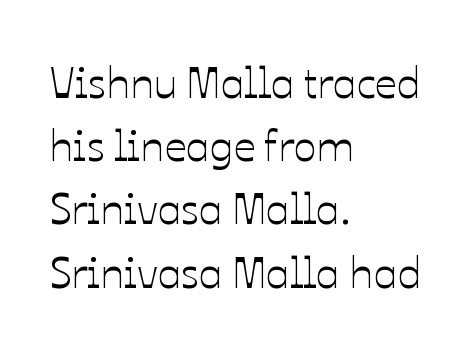
{"italic": "no", "width": "normal", "stroke_contrast": "low", "x_height": "medium", "monospaced": "no", "underline": "no", "align": "left", "line_spacing": "normal", "line_spacing_ratio": 1.47, "letter_spacing": "normal", "letter_spacing_em": 0.0, "glyph_px": 43}
